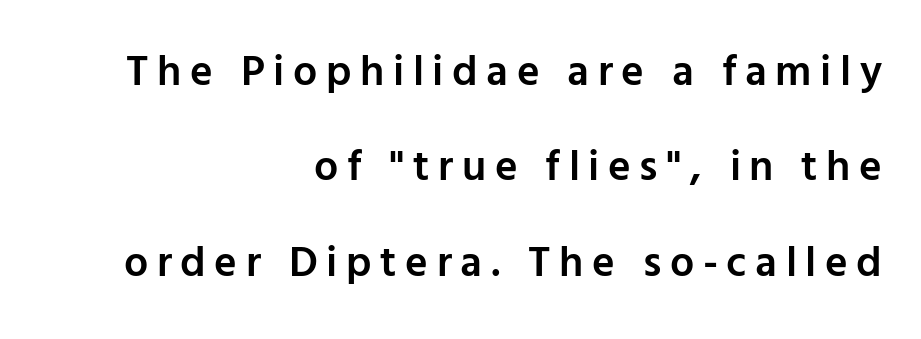
The image shows 43 px semibold sans-serif type, upright; set right-aligned, loose line spacing (2.22x), unusually wide letter spacing (+0.2 em), not underlined; low stroke contrast and a medium x-height.
